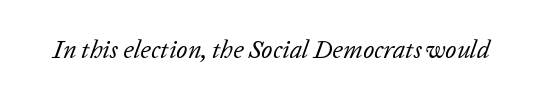
Has an underline been added? It has not. No extra tracking has been applied to these lines. Stem width sits at or under what a default text font uses. The specimen reads as italic at a glance.
